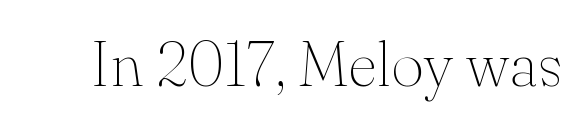
The area under the type is left untouched. This sample uses a serif face. Short note: letters normally spaced. Is the type heavy? It reads as light-to-regular instead.
